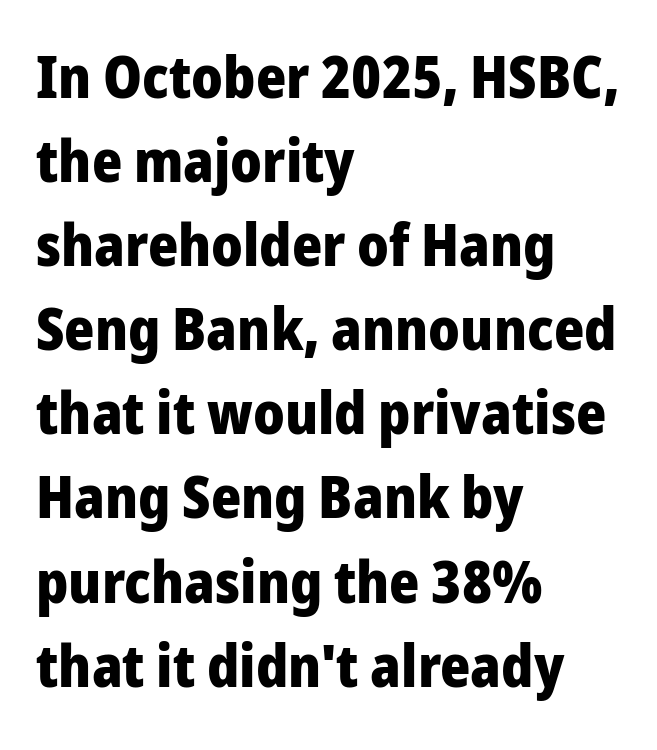
Q: Is the text bold? A: Yes.
Q: Is the text italic (slanted)? A: No, it is upright.
Q: Is the typeface a serif or a sans-serif typeface? A: Sans-serif.
Q: Is the text underlined? A: No.
Q: How is the paragraph aligned? A: Left-aligned.
Q: Is the spacing between letters normal or unusually wide? A: Normal.
Q: Is the spacing between lines tight, normal or loose? A: Normal.
Q: Width (condensed, normal, or wide)? A: Normal.
Q: Stroke contrast? A: Low.
Q: x-height? A: Medium.
Q: Monospaced? A: No.
